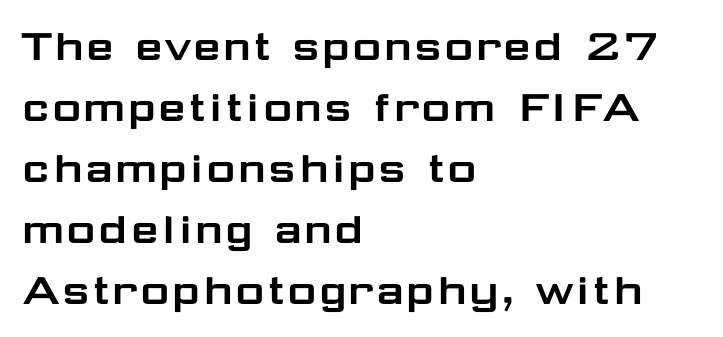
{"serif": "no", "italic": "no", "width": "wide", "stroke_contrast": "low", "x_height": "medium", "monospaced": "no", "underline": "no", "align": "left", "line_spacing_ratio": 1.22, "letter_spacing": "normal", "letter_spacing_em": 0.0, "glyph_px": 50}
